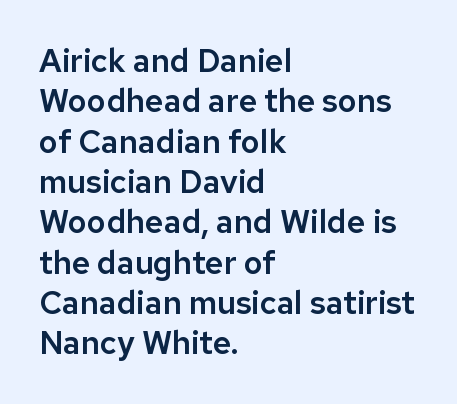
Q: Is the text italic (slanted)? A: No, it is upright.
Q: Is the typeface a serif or a sans-serif typeface? A: Sans-serif.
Q: Is the text underlined? A: No.
Q: How is the paragraph aligned? A: Left-aligned.
Q: Is the spacing between letters normal or unusually wide? A: Normal.
Q: Is the spacing between lines tight, normal or loose? A: Normal.
Q: Width (condensed, normal, or wide)? A: Normal.
Q: Stroke contrast? A: Low.
Q: x-height? A: Medium.
Q: Monospaced? A: No.
